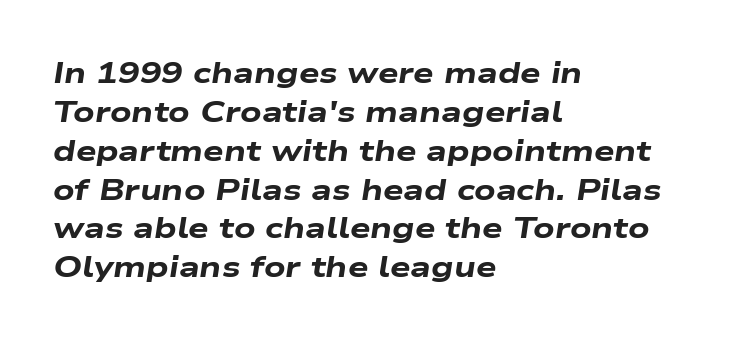
{"italic": "yes", "lean": "right", "slant_degrees": 9, "bold": "yes", "weight": "heavy", "width": "wide", "stroke_contrast": "low", "x_height": "medium", "monospaced": "no", "underline": "no", "align": "left", "line_spacing": "normal", "line_spacing_ratio": 1.34, "letter_spacing": "normal", "letter_spacing_em": 0.0, "glyph_px": 29}
